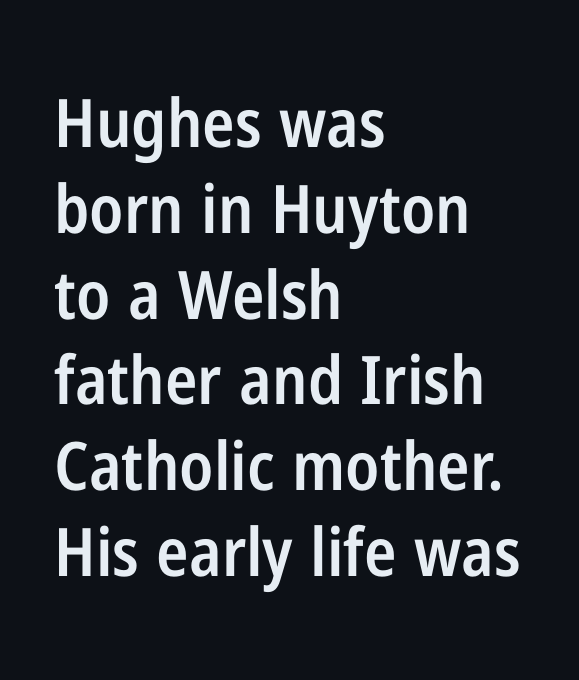
{"serif": "no", "italic": "no", "bold": "semi", "weight": "semibold", "width": "condensed", "stroke_contrast": "low", "x_height": "medium", "monospaced": "no", "underline": "no", "align": "left", "line_spacing": "normal", "line_spacing_ratio": 1.28, "letter_spacing": "normal", "letter_spacing_em": 0.0, "glyph_px": 67}
